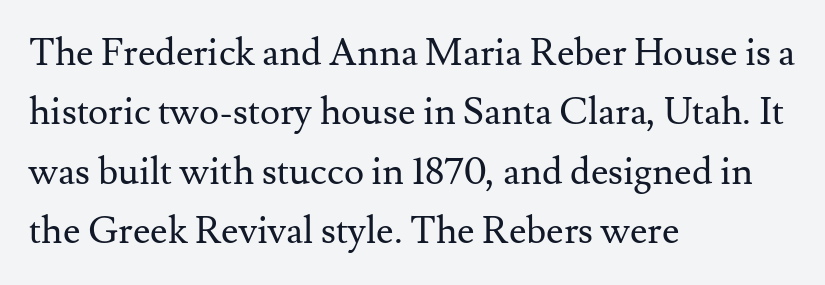
Q: Is the text bold? A: No.
Q: Is the text italic (slanted)? A: No, it is upright.
Q: Is the typeface a serif or a sans-serif typeface? A: Serif.
Q: Is the text underlined? A: No.
Q: How is the paragraph aligned? A: Left-aligned.
Q: Is the spacing between letters normal or unusually wide? A: Normal.
Q: Is the spacing between lines tight, normal or loose? A: Normal.
Q: Width (condensed, normal, or wide)? A: Normal.
Q: Stroke contrast? A: Medium.
Q: x-height? A: Small.
Q: Monospaced? A: No.
